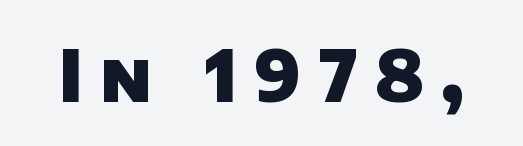
{"serif": "no", "bold": "yes", "weight": "heavy", "width": "normal", "stroke_contrast": "low", "x_height": "large", "monospaced": "no", "underline": "no", "letter_spacing": "wide", "letter_spacing_em": 0.25, "glyph_px": 71}
